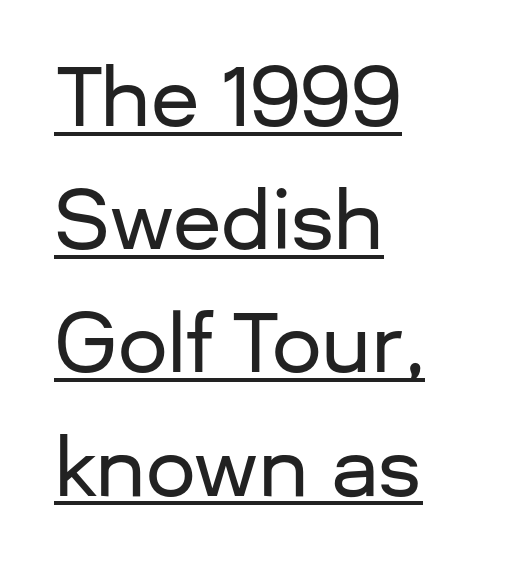
The image shows 79 px sans-serif type, upright; set left-aligned, normal line spacing (1.56x), normal letter spacing, underlined; low stroke contrast and a medium x-height.
